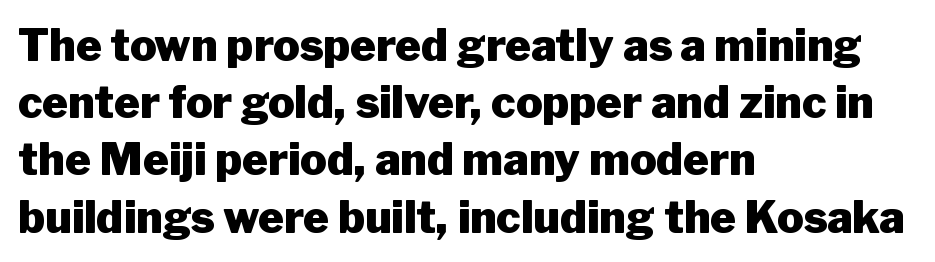
{"serif": "no", "italic": "no", "bold": "yes", "weight": "heavy", "width": "normal", "stroke_contrast": "low", "x_height": "medium", "monospaced": "no", "underline": "no", "align": "left", "line_spacing": "normal", "line_spacing_ratio": 1.3, "letter_spacing": "normal", "letter_spacing_em": 0.0, "glyph_px": 44}
